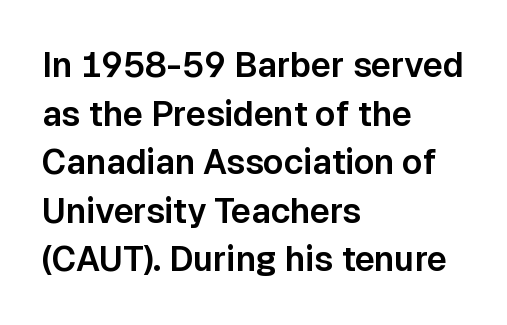
The image shows 34 px sans-serif type, upright; set left-aligned, normal line spacing (1.43x), normal letter spacing, not underlined; low stroke contrast and a medium x-height.
